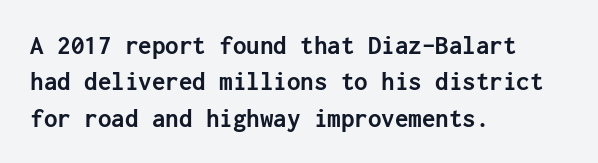
{"italic": "no", "bold": "yes", "underline": "no", "align": "left", "line_spacing": "normal", "line_spacing_ratio": 1.35, "letter_spacing": "normal", "letter_spacing_em": 0.0, "glyph_px": 27}
